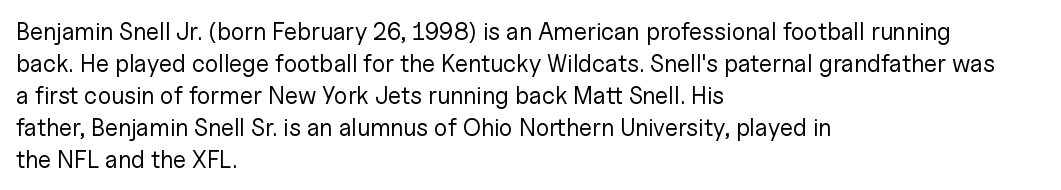
The image shows 24 px text type, upright; set left-aligned, normal line spacing (1.33x), normal letter spacing, not underlined.
